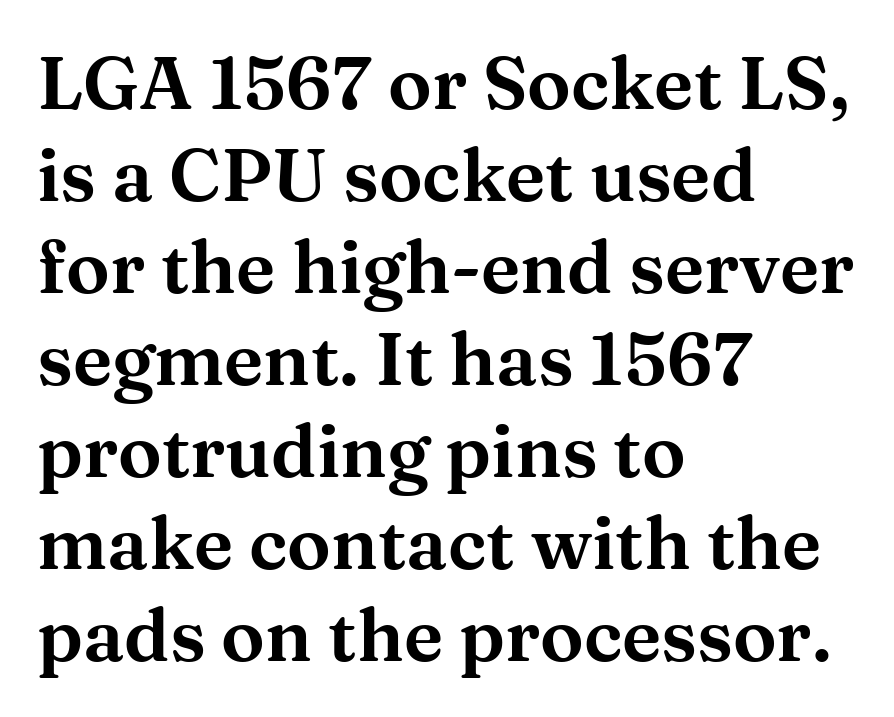
The image shows 73 px wide serif type, upright; set left-aligned, normal line spacing (1.26x), normal letter spacing, not underlined; medium stroke contrast and a medium x-height.
